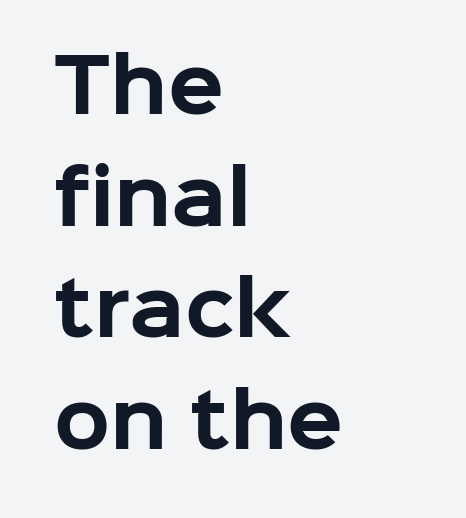
The zone under the glyphs is completely vacant. I'd call this a sans setting — the letters go barefoot. What weight is shown? A full bold with thick strokes. The passage shown is typed in a proportional face where columns would drift. Line beginnings align vertically; line endings do not.
